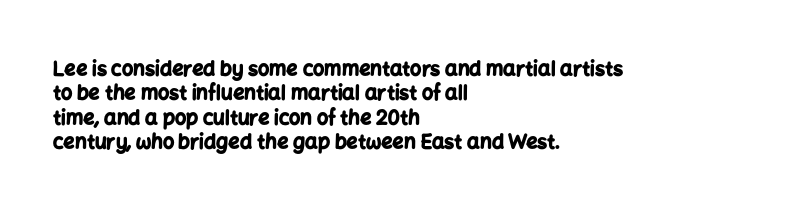
Q: Is the text bold? A: Yes.
Q: Is the text italic (slanted)? A: No, it is upright.
Q: Is the text underlined? A: No.
Q: How is the paragraph aligned? A: Left-aligned.
Q: Is the spacing between letters normal or unusually wide? A: Normal.
